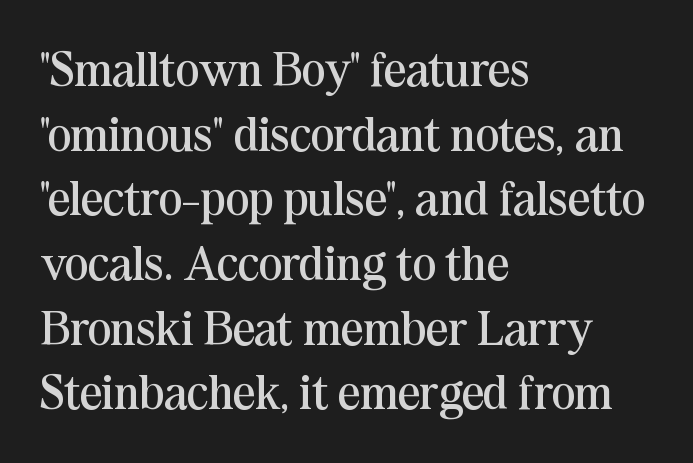
Q: Is the text bold? A: No.
Q: Is the text italic (slanted)? A: No, it is upright.
Q: Is the typeface a serif or a sans-serif typeface? A: Serif.
Q: Is the text underlined? A: No.
Q: How is the paragraph aligned? A: Left-aligned.
Q: Is the spacing between letters normal or unusually wide? A: Normal.
Q: Is the spacing between lines tight, normal or loose? A: Normal.
Q: Width (condensed, normal, or wide)? A: Normal.
Q: Stroke contrast? A: Medium.
Q: x-height? A: Medium.
Q: Monospaced? A: No.
